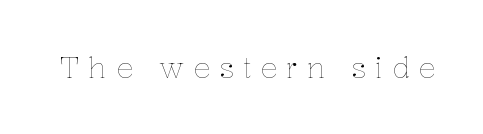
The image shows 29 px thin type, upright; set unusually wide letter spacing (+0.3 em), not underlined; low stroke contrast and a medium x-height.
